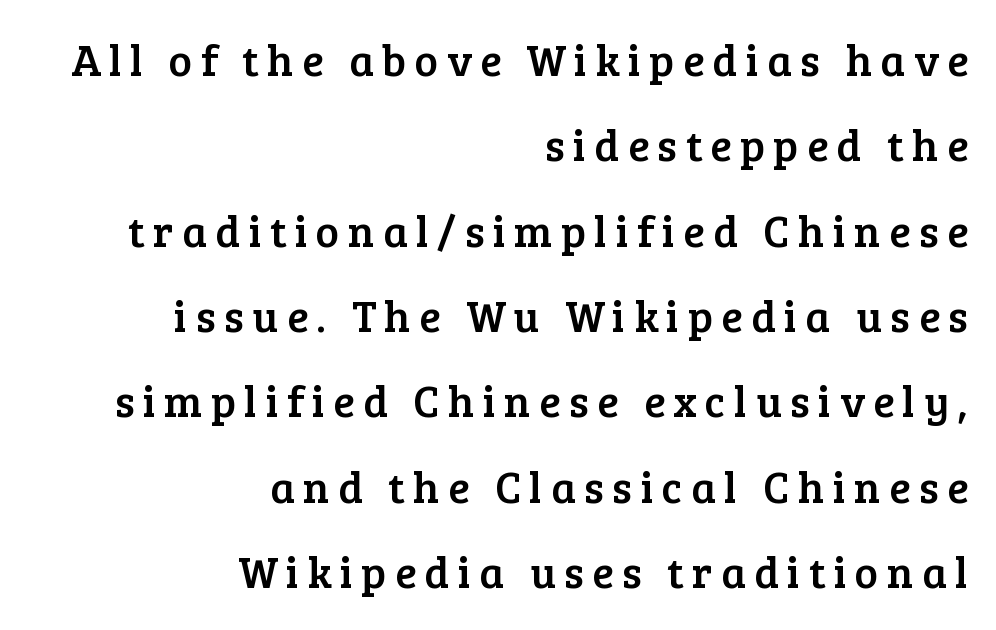
{"serif": "yes", "italic": "no", "width": "normal", "stroke_contrast": "low", "x_height": "medium", "monospaced": "no", "underline": "no", "align": "right", "line_spacing": "loose", "line_spacing_ratio": 1.94, "glyph_px": 44}
